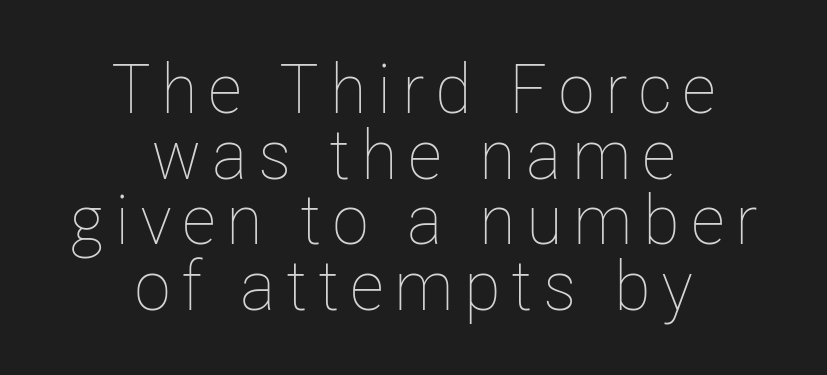
Q: Is the text bold? A: No.
Q: Is the text italic (slanted)? A: No, it is upright.
Q: Is the text underlined? A: No.
Q: How is the paragraph aligned? A: Centered.
Q: Is the spacing between lines tight, normal or loose? A: Tight.
Q: Width (condensed, normal, or wide)? A: Condensed.
Q: Stroke contrast? A: Low.
Q: x-height? A: Medium.
Q: Monospaced? A: No.
